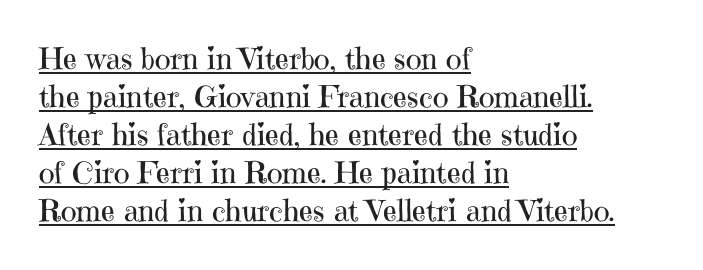
{"serif": "yes", "italic": "no", "bold": "no", "weight": "regular", "width": "normal", "stroke_contrast": "high", "x_height": "medium", "monospaced": "no", "underline": "yes", "align": "left", "line_spacing": "normal", "line_spacing_ratio": 1.27, "letter_spacing": "normal", "letter_spacing_em": 0.0, "glyph_px": 30}
